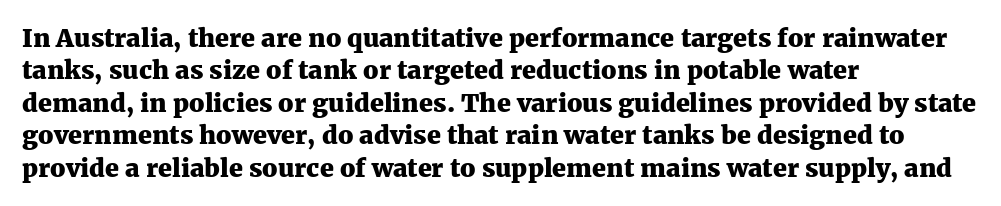
{"italic": "no", "bold": "yes", "underline": "no", "align": "left", "line_spacing": "normal", "line_spacing_ratio": 1.3, "letter_spacing": "normal", "letter_spacing_em": 0.0, "glyph_px": 25}
